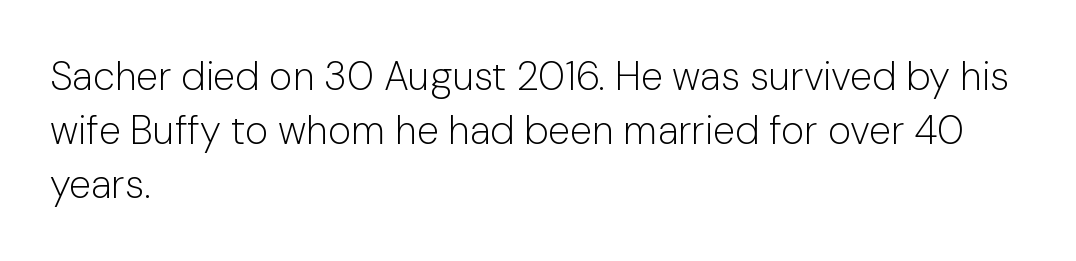
Q: Is the text bold? A: No.
Q: Is the text italic (slanted)? A: No, it is upright.
Q: Is the typeface a serif or a sans-serif typeface? A: Sans-serif.
Q: Is the text underlined? A: No.
Q: How is the paragraph aligned? A: Left-aligned.
Q: Is the spacing between letters normal or unusually wide? A: Normal.
Q: Is the spacing between lines tight, normal or loose? A: Normal.
Q: Width (condensed, normal, or wide)? A: Normal.
Q: Stroke contrast? A: Low.
Q: x-height? A: Medium.
Q: Monospaced? A: No.
